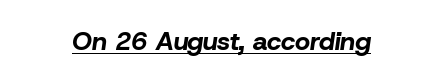
The image shows 26 px bold type, italic (leaning right); set normal letter spacing, underlined.
